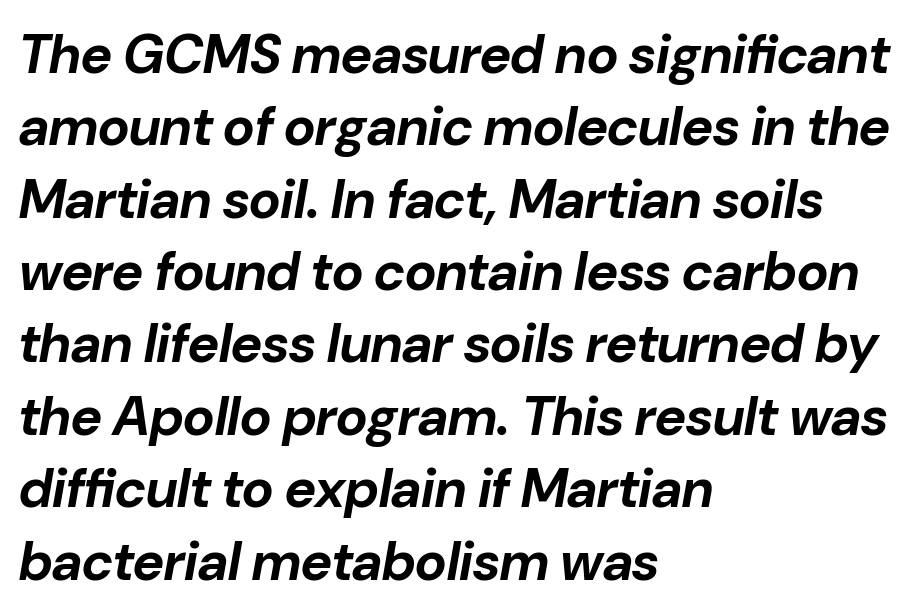
Q: Is the text bold? A: Yes.
Q: Is the text italic (slanted)? A: Yes, it leans right by about 10 degrees.
Q: Is the text underlined? A: No.
Q: How is the paragraph aligned? A: Left-aligned.
Q: Is the spacing between letters normal or unusually wide? A: Normal.
Q: Is the spacing between lines tight, normal or loose? A: Normal.
Q: Width (condensed, normal, or wide)? A: Normal.
Q: Stroke contrast? A: Low.
Q: x-height? A: Medium.
Q: Monospaced? A: No.
